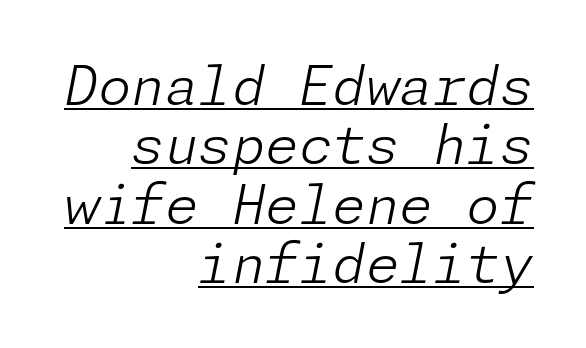
The image shows 54 px light type, italic (leaning right); set right-aligned, tight line spacing (1.1x), normal letter spacing, underlined; low stroke contrast and a medium x-height.
